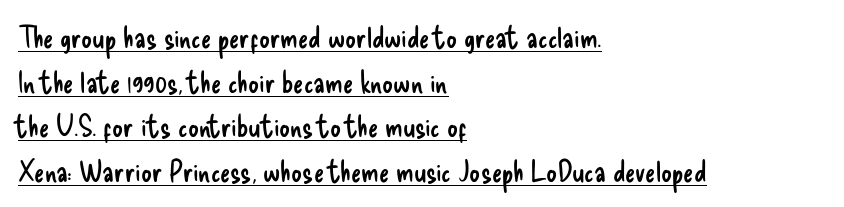
Q: Is the text bold? A: No.
Q: Is the text italic (slanted)? A: No, it is upright.
Q: Is the typeface a serif or a sans-serif typeface? A: Sans-serif.
Q: Is the text underlined? A: Yes.
Q: How is the paragraph aligned? A: Left-aligned.
Q: Is the spacing between letters normal or unusually wide? A: Normal.
Q: Is the spacing between lines tight, normal or loose? A: Normal.
Q: Width (condensed, normal, or wide)? A: Condensed.
Q: Stroke contrast? A: Low.
Q: x-height? A: Small.
Q: Monospaced? A: No.
